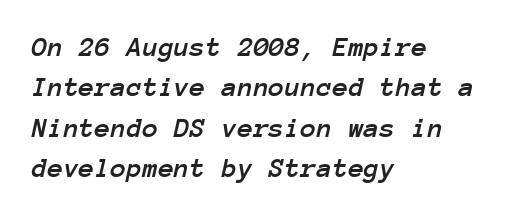
{"italic": "yes", "lean": "right", "slant_degrees": 12, "width": "normal", "stroke_contrast": "low", "x_height": "medium", "monospaced": "yes", "underline": "no", "align": "left", "line_spacing": "normal", "line_spacing_ratio": 1.39, "letter_spacing": "normal", "letter_spacing_em": 0.0, "glyph_px": 29}
